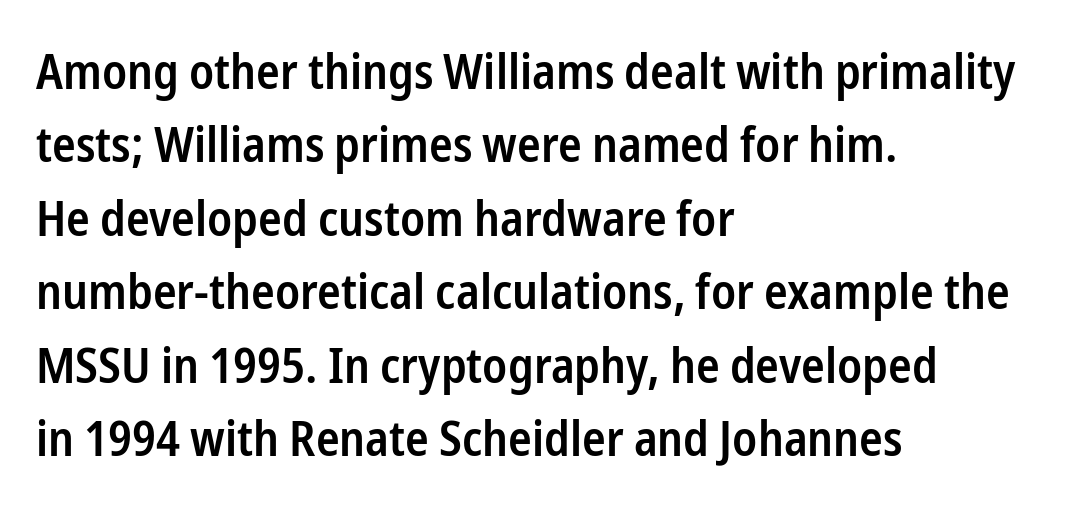
{"serif": "no", "italic": "no", "bold": "semi", "weight": "semibold", "width": "condensed", "stroke_contrast": "low", "x_height": "medium", "monospaced": "no", "underline": "no", "align": "left", "line_spacing": "normal", "line_spacing_ratio": 1.5, "letter_spacing": "normal", "letter_spacing_em": 0.0, "glyph_px": 49}
